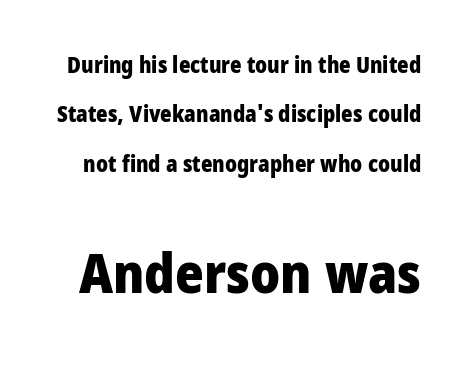
Proportional: the letters do not fall into vertical columns. The type family on display is of the sans-serif kind. The lettering stays uniformly vertical, giving the passage a roman look. Larger block? The one below; the one above is distinctly smaller. Vertically, the passage feels expansive, rows floating well apart. These lines carry a lot of weight — the face is fully bold.
